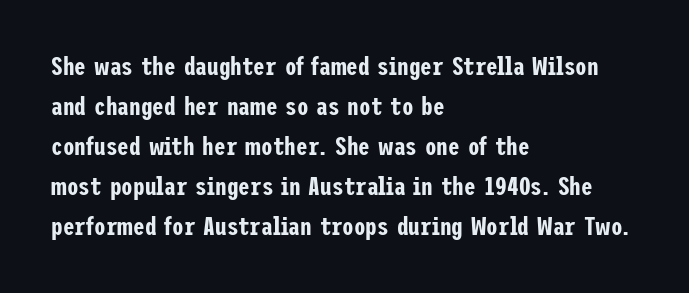
Descender tails drop into unmarked territory. Each word holds together tightly as a unit, with standard inter-letter gaps. Style check: upright. A student would call this left alignment; a typographer would say flush left, rag right. If you measured baseline to baseline, you'd find a middling distance.
